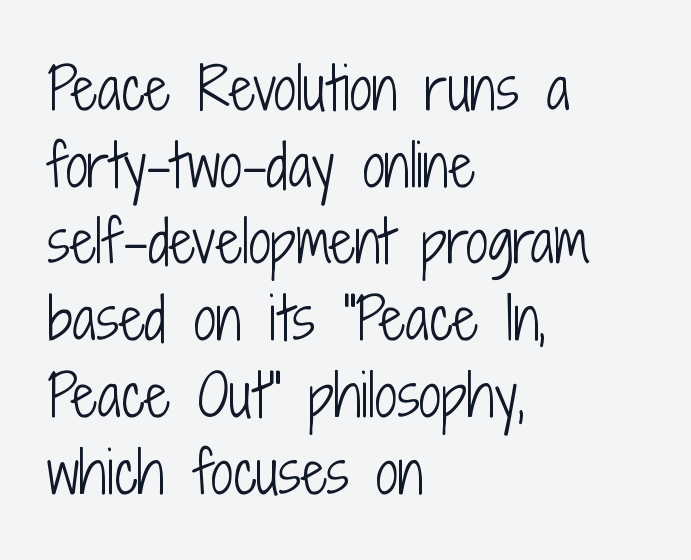
Q: Is the text bold? A: No.
Q: Is the text italic (slanted)? A: No, it is upright.
Q: Is the typeface a serif or a sans-serif typeface? A: Sans-serif.
Q: Is the text underlined? A: No.
Q: How is the paragraph aligned? A: Left-aligned.
Q: Is the spacing between letters normal or unusually wide? A: Normal.
Q: Is the spacing between lines tight, normal or loose? A: Normal.
Q: Width (condensed, normal, or wide)? A: Condensed.
Q: Stroke contrast? A: Low.
Q: x-height? A: Medium.
Q: Monospaced? A: No.
